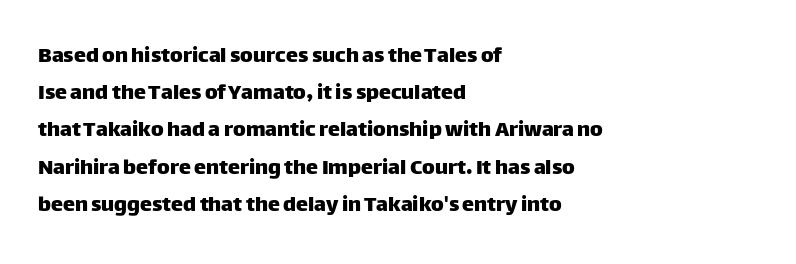
The image shows 24 px text type, upright; set left-aligned, normal line spacing (1.55x), normal letter spacing, not underlined.
